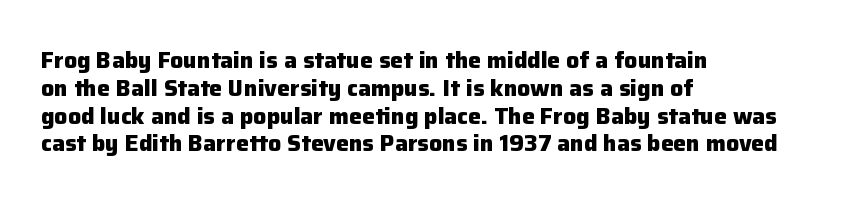
The image shows 23 px bold type, upright; set left-aligned, line spacing 1.21x, normal letter spacing, not underlined.
